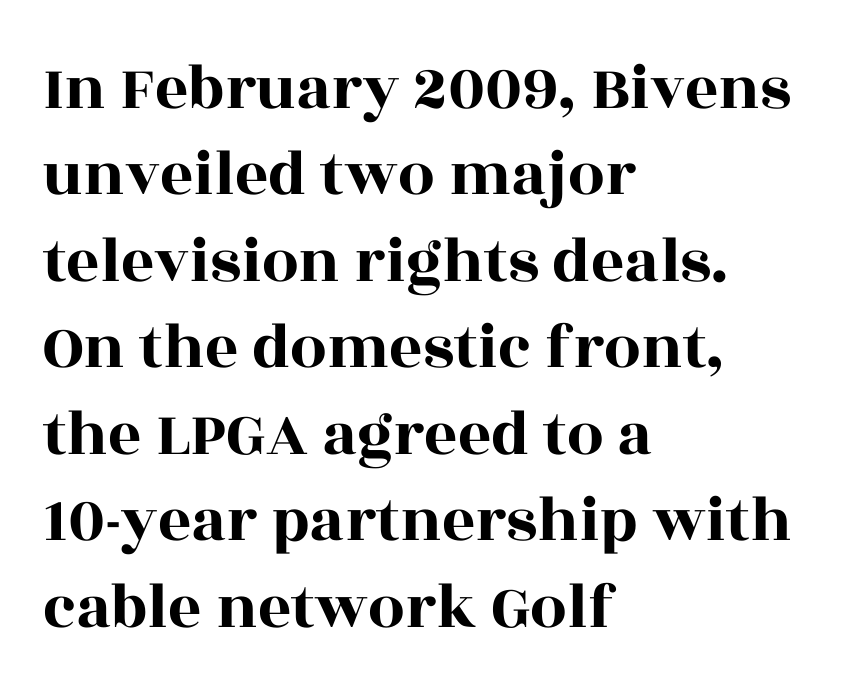
{"serif": "yes", "italic": "no", "width": "wide", "x_height": "large", "monospaced": "no", "underline": "no", "align": "left", "line_spacing": "normal", "line_spacing_ratio": 1.33, "letter_spacing": "normal", "letter_spacing_em": 0.0, "glyph_px": 65}
